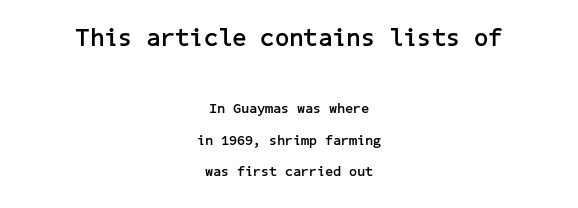
Q: Is the text bold? A: Yes.
Q: Is the text italic (slanted)? A: No, it is upright.
Q: Is the text underlined? A: No.
Q: How is the paragraph aligned? A: Centered.
Q: Is the spacing between letters normal or unusually wide? A: Normal.
Q: Is the spacing between lines tight, normal or loose? A: Loose.
Q: Which block of text is set in a larger size, the first (top) or the second (bottom)? A: The first (top) one.
